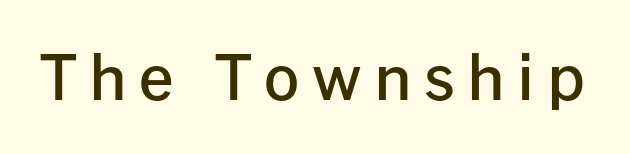
{"serif": "no", "italic": "no", "bold": "semi", "weight": "semibold", "width": "normal", "stroke_contrast": "low", "x_height": "medium", "monospaced": "no", "underline": "no", "letter_spacing": "wide", "letter_spacing_em": 0.2, "glyph_px": 62}
